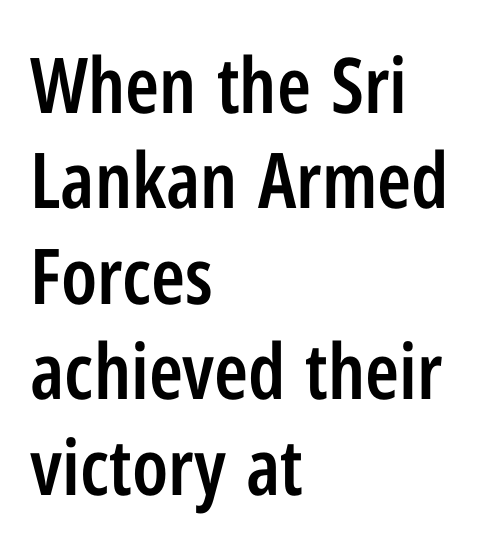
The image shows 77 px semibold, condensed sans-serif type, upright; set left-aligned, line spacing 1.24x, normal letter spacing, not underlined; low stroke contrast and a medium x-height.
